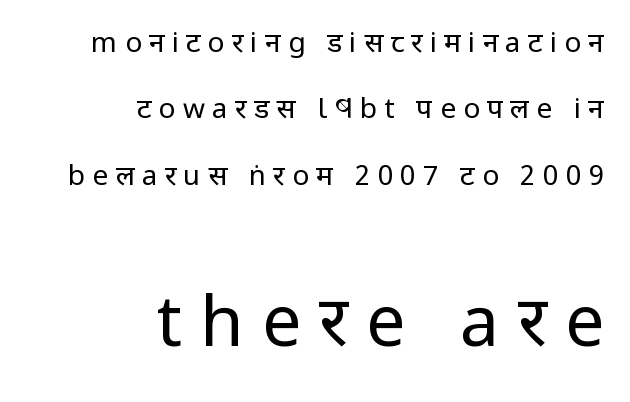
{"serif": "no", "italic": "no", "bold": "no", "weight": "regular", "width": "condensed", "stroke_contrast": "low", "x_height": "large", "monospaced": "no", "underline": "no", "align": "right", "line_spacing": "loose", "line_spacing_ratio": 2.37, "letter_spacing": "wide", "letter_spacing_em": 0.26, "larger_block": "second", "size_ratio": 2.5, "glyph_px": 70}
